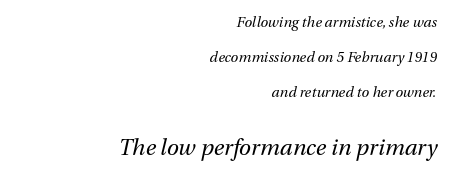
{"italic": "yes", "lean": "right", "slant_degrees": 13, "bold": "no", "underline": "no", "align": "right", "line_spacing": "loose", "line_spacing_ratio": 2.49, "letter_spacing": "normal", "letter_spacing_em": 0.0, "larger_block": "second", "size_ratio": 1.57, "glyph_px": 22}
